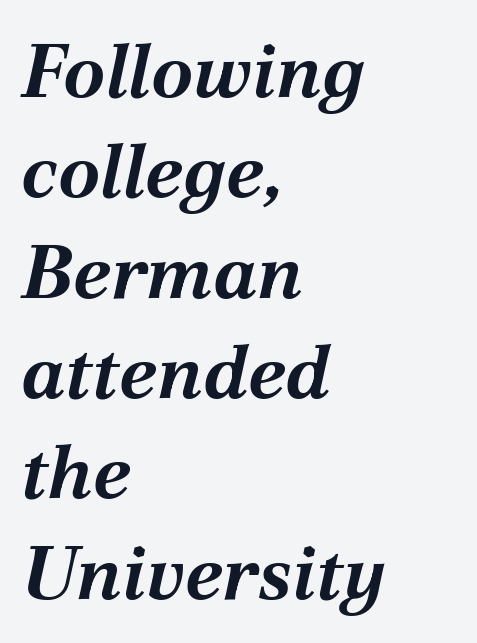
{"italic": "yes", "lean": "right", "slant_degrees": 12, "bold": "yes", "weight": "bold", "width": "normal", "stroke_contrast": "medium", "x_height": "medium", "monospaced": "no", "underline": "no", "align": "left", "line_spacing": "normal", "line_spacing_ratio": 1.32, "letter_spacing": "normal", "letter_spacing_em": 0.0, "glyph_px": 76}
